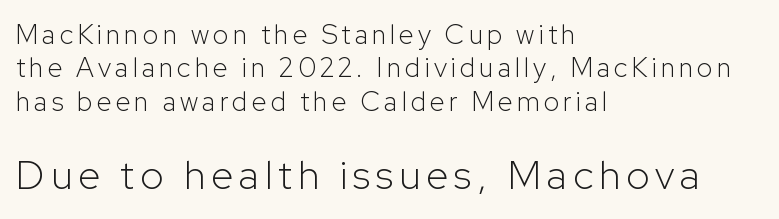
Q: Is the text bold? A: No.
Q: Is the text italic (slanted)? A: No, it is upright.
Q: Is the typeface a serif or a sans-serif typeface? A: Sans-serif.
Q: Is the text underlined? A: No.
Q: How is the paragraph aligned? A: Left-aligned.
Q: Which block of text is set in a larger size, the first (top) or the second (bottom)? A: The second (bottom) one.
Q: Width (condensed, normal, or wide)? A: Normal.
Q: Stroke contrast? A: Low.
Q: x-height? A: Medium.
Q: Monospaced? A: No.
